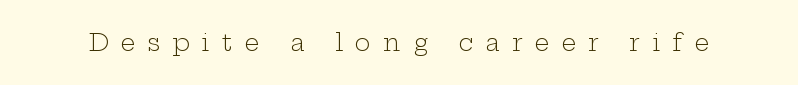
{"italic": "no", "bold": "no", "underline": "no", "letter_spacing": "wide", "letter_spacing_em": 0.49, "glyph_px": 24}
